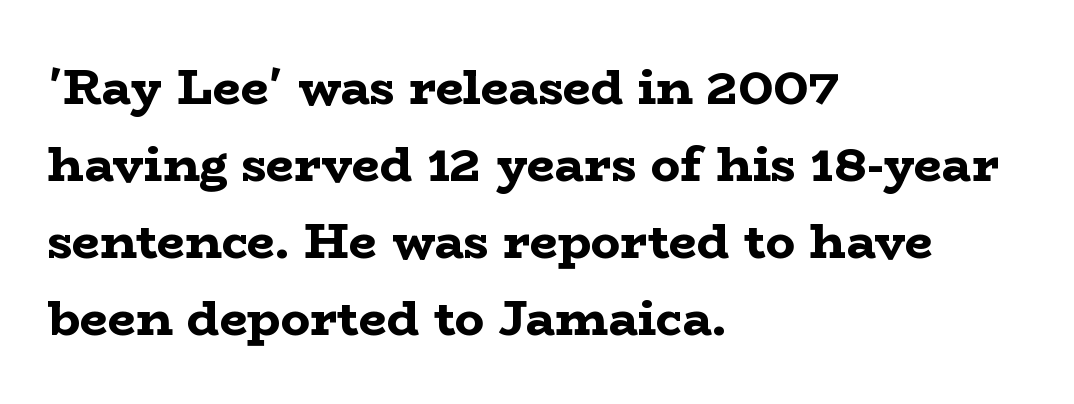
Vertical spacing — default. Here the designer chose a conventional face with non-uniform glyph widths. The area under the type is left untouched. Font category for this specimen: serif. A classic flush-left, rag-right setting is used for this passage.
